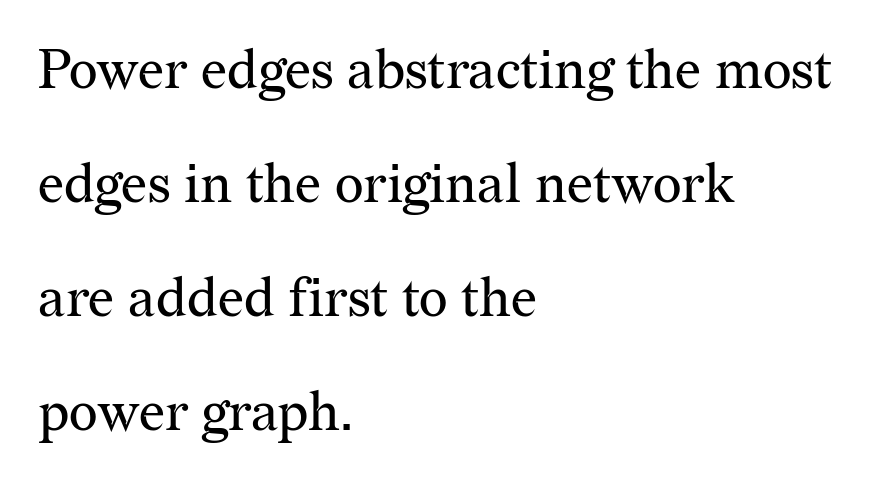
Horizontal alignment here is leftward, the default for most running prose. Each stroke keeps to a modest, everyday thickness or less. Rule under the text: the space is simply empty. The rendering shows small feet on the letterforms — a serif design.
